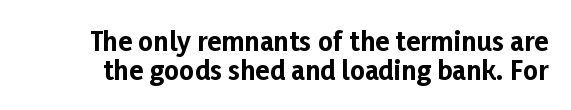
If you measured baseline to baseline, you'd find a short distance. Has an underline been added? It has not. On the weight axis this lands at bold, roughly 700. Each word holds together tightly as a unit, with standard inter-letter gaps.
